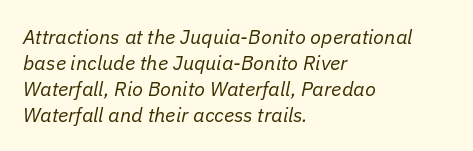
The image shows 20 px text type, italic (leaning right); set left-aligned, normal line spacing (1.3x), normal letter spacing, not underlined.
